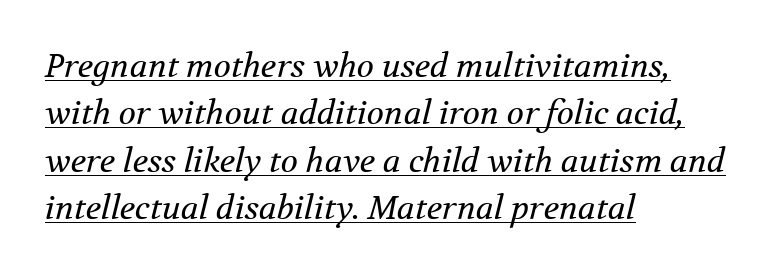
{"serif": "yes", "italic": "yes", "lean": "right", "slant_degrees": 12, "bold": "no", "weight": "regular", "width": "normal", "stroke_contrast": "medium", "x_height": "medium", "monospaced": "no", "underline": "yes", "align": "left", "line_spacing": "normal", "line_spacing_ratio": 1.48, "letter_spacing": "normal", "letter_spacing_em": 0.0, "glyph_px": 32}
